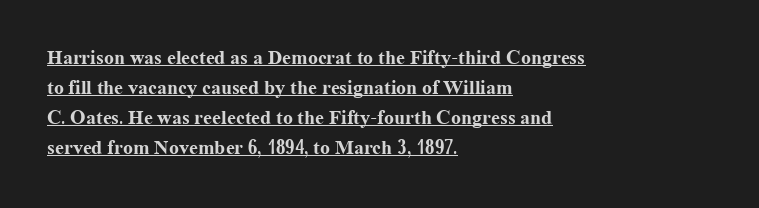
The image shows 20 px bold type, upright; set left-aligned, normal line spacing (1.5x), normal letter spacing, underlined.
